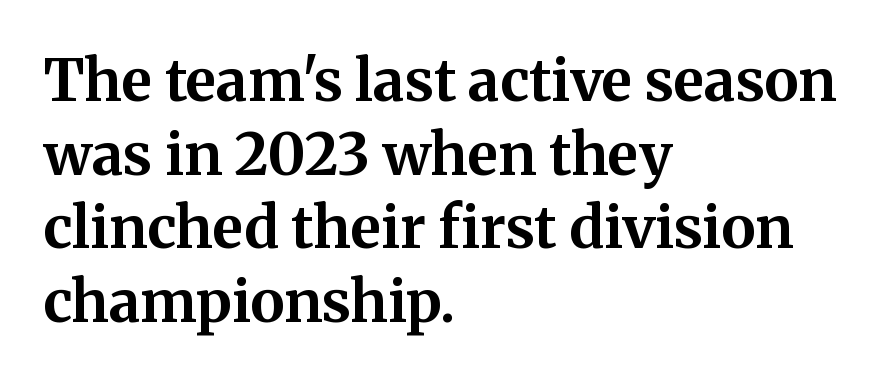
Q: Is the text bold? A: Yes.
Q: Is the text italic (slanted)? A: No, it is upright.
Q: Is the typeface a serif or a sans-serif typeface? A: Serif.
Q: Is the text underlined? A: No.
Q: How is the paragraph aligned? A: Left-aligned.
Q: Is the spacing between letters normal or unusually wide? A: Normal.
Q: Is the spacing between lines tight, normal or loose? A: Normal.
Q: Width (condensed, normal, or wide)? A: Normal.
Q: Stroke contrast? A: Medium.
Q: x-height? A: Medium.
Q: Monospaced? A: No.
